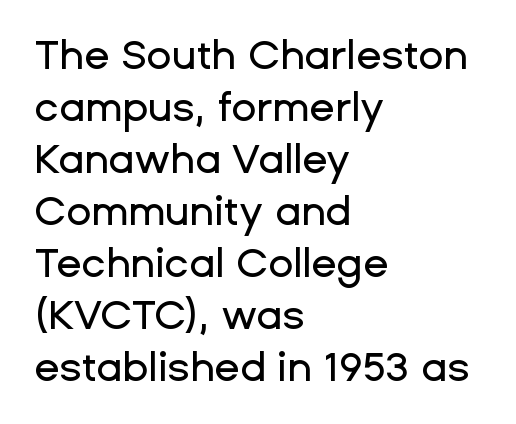
Q: Is the text italic (slanted)? A: No, it is upright.
Q: Is the typeface a serif or a sans-serif typeface? A: Sans-serif.
Q: Is the text underlined? A: No.
Q: How is the paragraph aligned? A: Left-aligned.
Q: Is the spacing between letters normal or unusually wide? A: Normal.
Q: Is the spacing between lines tight, normal or loose? A: Normal.
Q: Width (condensed, normal, or wide)? A: Normal.
Q: Stroke contrast? A: Low.
Q: x-height? A: Medium.
Q: Monospaced? A: No.
